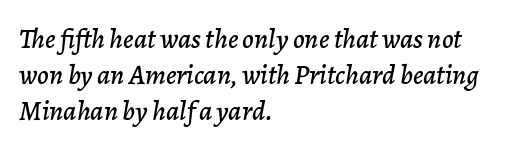
Q: Is the text italic (slanted)? A: Yes, it leans right by about 7 degrees.
Q: Is the text underlined? A: No.
Q: How is the paragraph aligned? A: Left-aligned.
Q: Is the spacing between letters normal or unusually wide? A: Normal.
Q: Is the spacing between lines tight, normal or loose? A: Normal.
Q: Width (condensed, normal, or wide)? A: Normal.
Q: Stroke contrast? A: Low.
Q: x-height? A: Medium.
Q: Monospaced? A: No.
